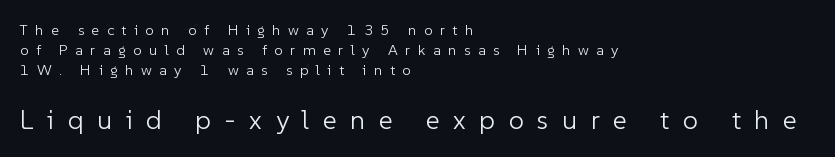
{"italic": "no", "bold": "no", "underline": "no", "align": "left", "line_spacing": "normal", "line_spacing_ratio": 1.34, "letter_spacing": "wide", "letter_spacing_em": 0.5, "larger_block": "second", "size_ratio": 1.8, "glyph_px": 27}
